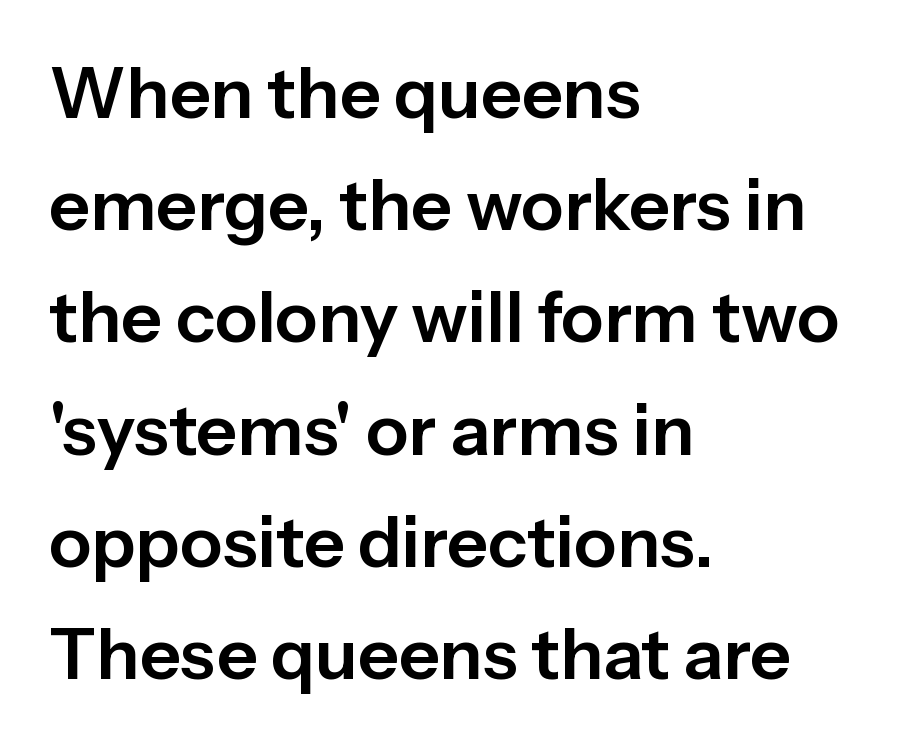
Q: Is the text italic (slanted)? A: No, it is upright.
Q: Is the typeface a serif or a sans-serif typeface? A: Sans-serif.
Q: Is the text underlined? A: No.
Q: How is the paragraph aligned? A: Left-aligned.
Q: Is the spacing between letters normal or unusually wide? A: Normal.
Q: Is the spacing between lines tight, normal or loose? A: Normal.
Q: Width (condensed, normal, or wide)? A: Normal.
Q: Stroke contrast? A: Low.
Q: x-height? A: Medium.
Q: Monospaced? A: No.
